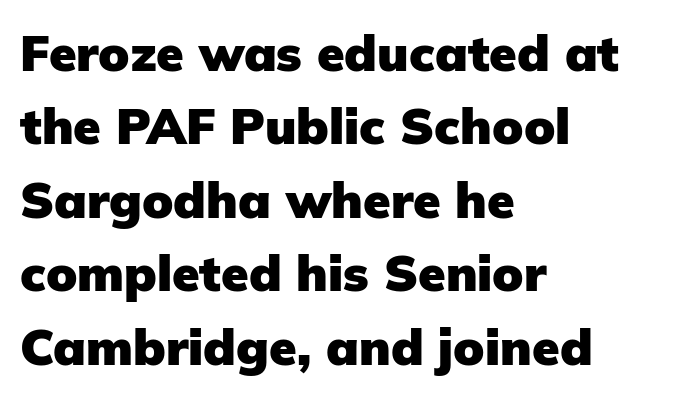
Default kerning and tracking; the words read as compact shapes. Every row of glyphs begins at an identical x-position on the left. Nothing sits at the stroke ends, so this counts as sans-serif. Plain, unruled lines of type.
